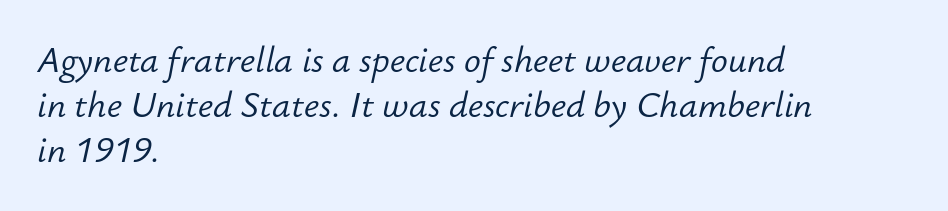
Q: Is the text bold? A: No.
Q: Is the text italic (slanted)? A: Yes, it leans right by about 12 degrees.
Q: Is the text underlined? A: No.
Q: How is the paragraph aligned? A: Left-aligned.
Q: Is the spacing between letters normal or unusually wide? A: Normal.
Q: Is the spacing between lines tight, normal or loose? A: Normal.
Q: Width (condensed, normal, or wide)? A: Normal.
Q: Stroke contrast? A: Low.
Q: x-height? A: Small.
Q: Monospaced? A: No.
